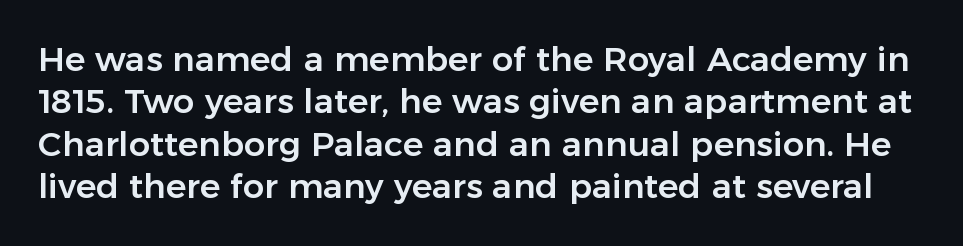
Q: Is the text italic (slanted)? A: No, it is upright.
Q: Is the typeface a serif or a sans-serif typeface? A: Sans-serif.
Q: Is the text underlined? A: No.
Q: Is the spacing between letters normal or unusually wide? A: Normal.
Q: Is the spacing between lines tight, normal or loose? A: Normal.
Q: Width (condensed, normal, or wide)? A: Normal.
Q: Stroke contrast? A: Low.
Q: x-height? A: Medium.
Q: Monospaced? A: No.
